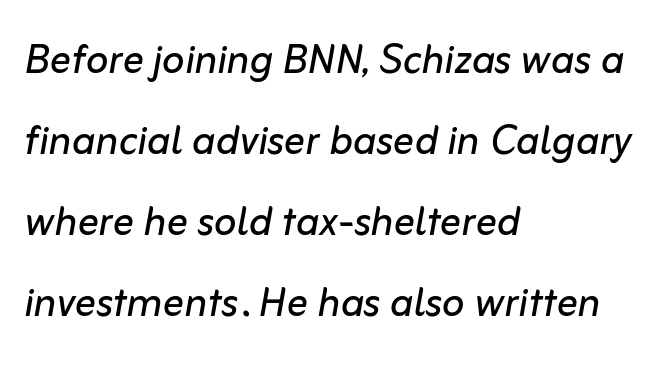
{"italic": "yes", "lean": "right", "slant_degrees": 10, "bold": "no", "weight": "regular", "width": "normal", "stroke_contrast": "low", "x_height": "medium", "monospaced": "no", "underline": "no", "align": "left", "line_spacing": "normal", "line_spacing_ratio": 1.53, "letter_spacing": "normal", "letter_spacing_em": 0.0, "glyph_px": 53}
